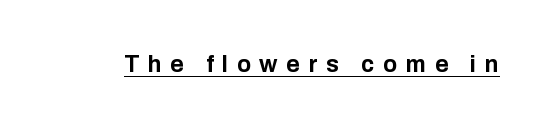
Tall strokes in this sample are plumb rather than angled. Look at the stroke-to-counter ratio: heavy, a bold. Underlining? Definitely there. The line texture is sparse and dotted thanks to wide tracking.
